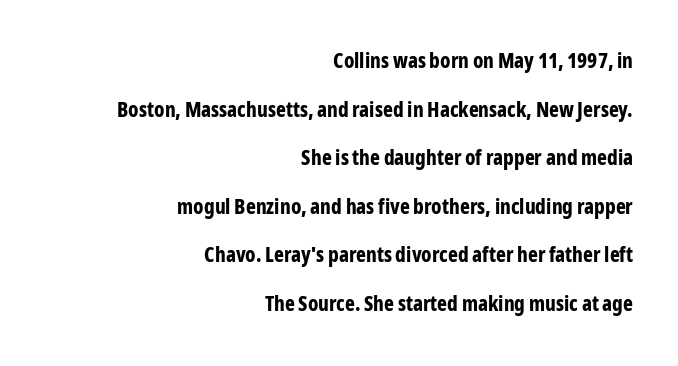
Q: Is the text bold? A: Yes.
Q: Is the text italic (slanted)? A: No, it is upright.
Q: Is the text underlined? A: No.
Q: How is the paragraph aligned? A: Right-aligned.
Q: Is the spacing between letters normal or unusually wide? A: Normal.
Q: Is the spacing between lines tight, normal or loose? A: Loose.
